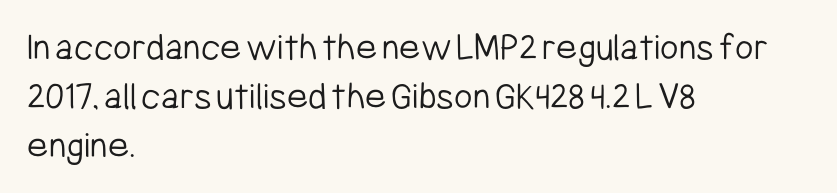
Q: Is the text bold? A: No.
Q: Is the text italic (slanted)? A: No, it is upright.
Q: Is the typeface a serif or a sans-serif typeface? A: Sans-serif.
Q: Is the text underlined? A: No.
Q: How is the paragraph aligned? A: Left-aligned.
Q: Is the spacing between letters normal or unusually wide? A: Normal.
Q: Width (condensed, normal, or wide)? A: Condensed.
Q: Stroke contrast? A: Low.
Q: x-height? A: Medium.
Q: Monospaced? A: No.
